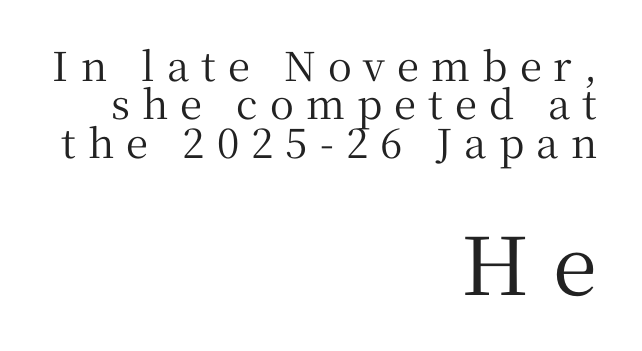
The image shows 80 px serif type, upright; set right-aligned, tight line spacing (0.96x), unusually wide letter spacing (+0.3 em), not underlined; the second (bottom) block is 2.0x larger; medium stroke contrast and a medium x-height.
